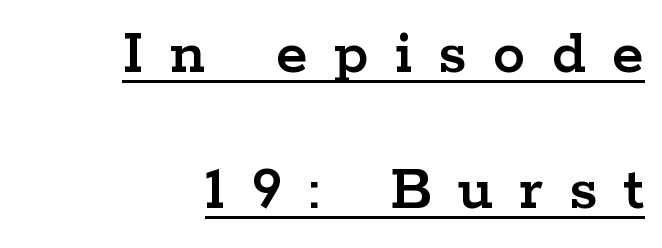
{"serif": "yes", "italic": "no", "width": "wide", "stroke_contrast": "low", "x_height": "medium", "monospaced": "no", "underline": "yes", "align": "right", "line_spacing": "loose", "line_spacing_ratio": 2.1, "letter_spacing": "wide", "letter_spacing_em": 0.4, "glyph_px": 65}
